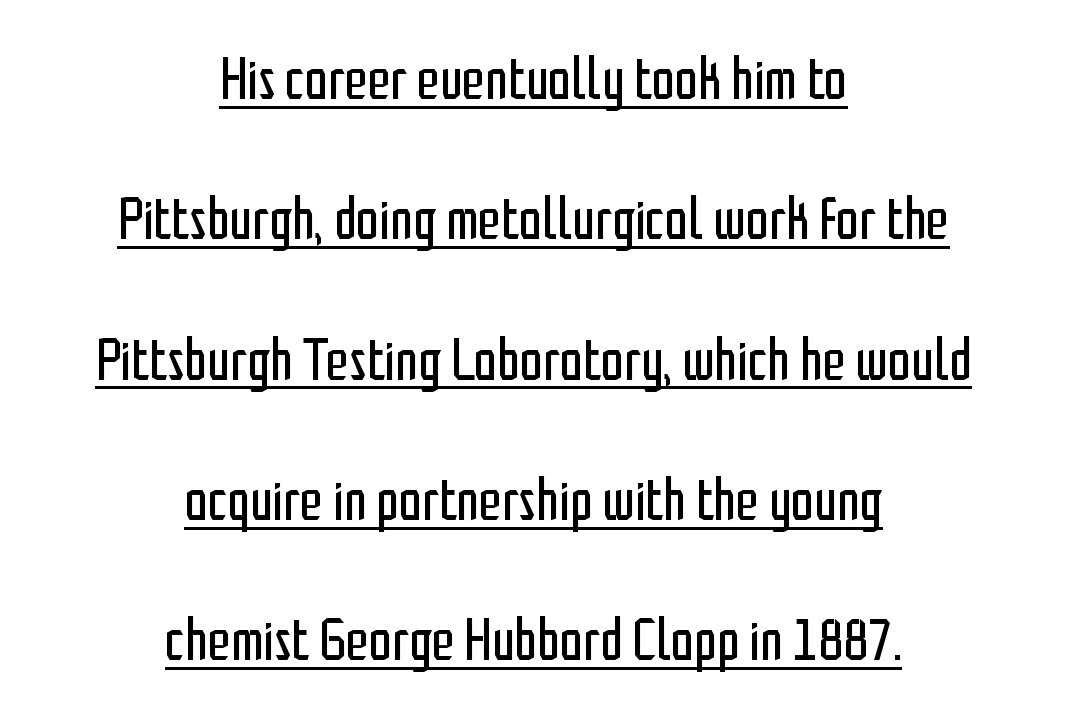
The image shows 58 px regular-weight, condensed sans-serif type, upright; set centered, loose line spacing (2.42x), normal letter spacing, underlined; low stroke contrast and a medium x-height.
